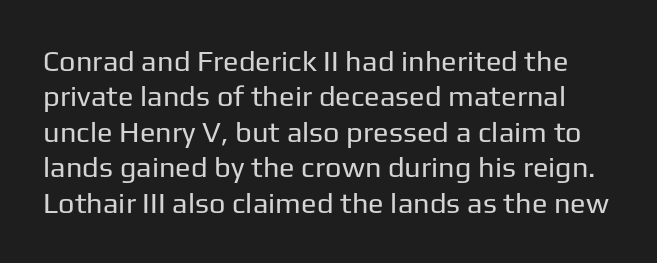
Proportional: the letters do not fall into vertical columns. A quiet, ordinary-to-light weight characterises the typeface. The baseline area is clear. If you drew a line through each stem, it would be perfectly vertical.
